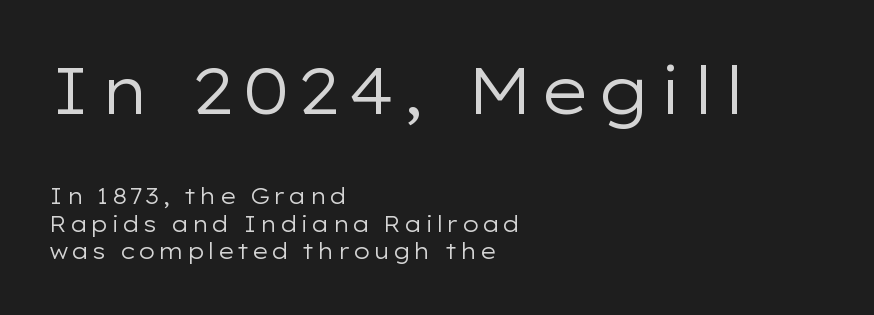
{"serif": "no", "italic": "no", "bold": "no", "weight": "regular", "width": "wide", "stroke_contrast": "low", "x_height": "medium", "monospaced": "no", "underline": "no", "align": "left", "line_spacing": "normal", "line_spacing_ratio": 1.25, "larger_block": "first", "size_ratio": 2.95, "glyph_px": 65}
